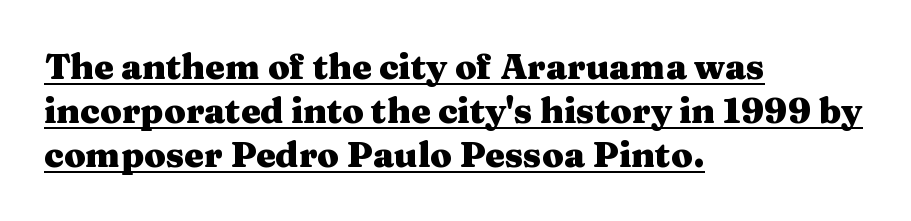
Q: Is the text bold? A: Yes.
Q: Is the text italic (slanted)? A: No, it is upright.
Q: Is the typeface a serif or a sans-serif typeface? A: Serif.
Q: Is the text underlined? A: Yes.
Q: How is the paragraph aligned? A: Left-aligned.
Q: Is the spacing between letters normal or unusually wide? A: Normal.
Q: Is the spacing between lines tight, normal or loose? A: Normal.
Q: Width (condensed, normal, or wide)? A: Wide.
Q: Stroke contrast? A: Medium.
Q: x-height? A: Medium.
Q: Monospaced? A: No.
